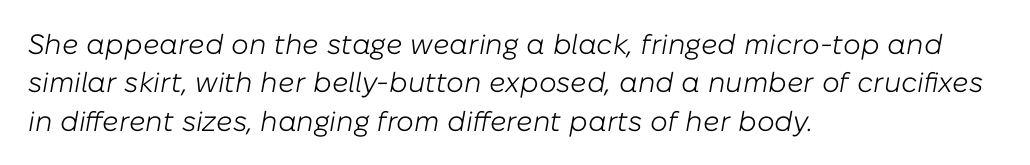
An italicized treatment has been applied to the whole sample. Spacing between characters is what you'd get straight out of the box. A student would call this left alignment; a typographer would say flush left, rag right. Vertical stems look standard width or narrower in stroke. Here the designer chose a conventional face with non-uniform glyph widths.
